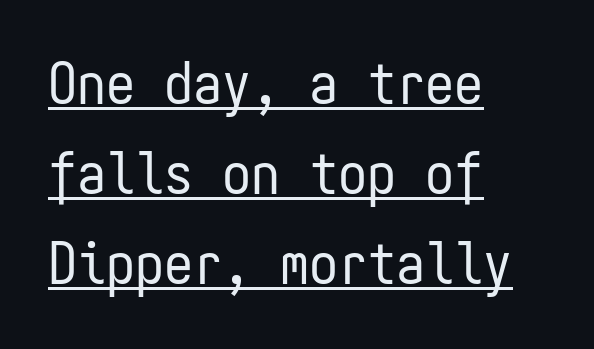
Q: Is the text bold? A: No.
Q: Is the text italic (slanted)? A: No, it is upright.
Q: Is the typeface a serif or a sans-serif typeface? A: Sans-serif.
Q: Is the text underlined? A: Yes.
Q: How is the paragraph aligned? A: Left-aligned.
Q: Is the spacing between letters normal or unusually wide? A: Normal.
Q: Is the spacing between lines tight, normal or loose? A: Normal.
Q: Width (condensed, normal, or wide)? A: Condensed.
Q: Stroke contrast? A: Low.
Q: x-height? A: Medium.
Q: Monospaced? A: Yes.
